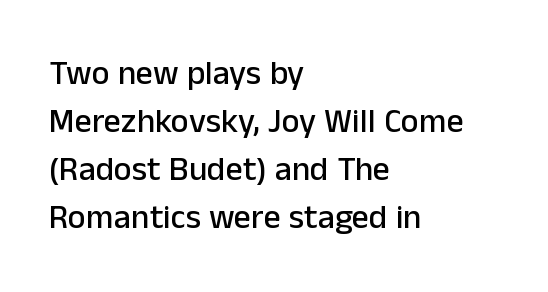
Do the characters align in a grid? No, the font is proportional. Tracking here is standard; glyphs follow each other at the usual distance. Type without underlining. Font category for this specimen: sans-serif. A student would call this left alignment; a typographer would say flush left, rag right.
